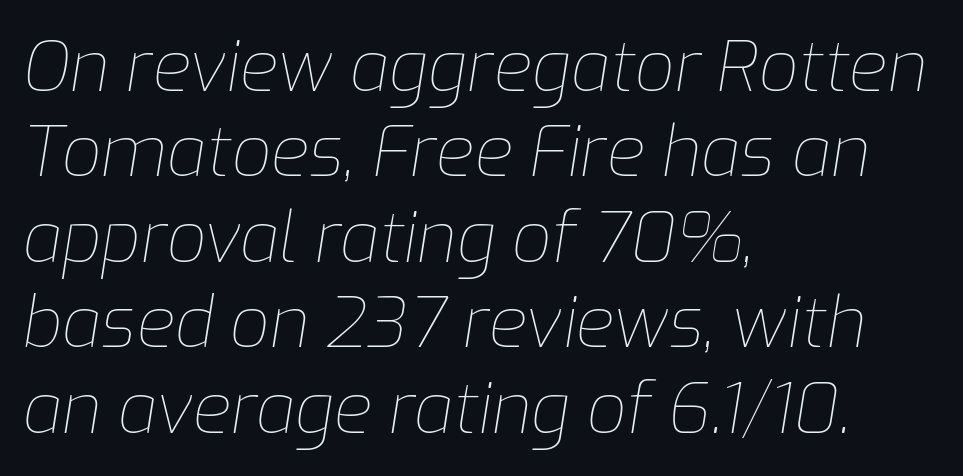
Think of a printed novel: that variable character pitch is what you see here. Each word holds together tightly as a unit, with standard inter-letter gaps. Underline: absent. The weight tops out at a normal text grade. The lettering tilts uniformly, giving the passage an italic look. Visually the block forms a straight wall on the left and a jagged coastline on the right.
